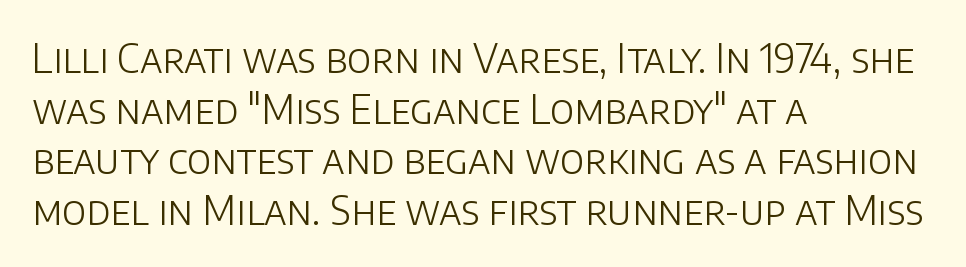
The image shows 39 px light sans-serif type, upright; set left-aligned, normal line spacing (1.3x), normal letter spacing, not underlined; low stroke contrast and a large x-height.
